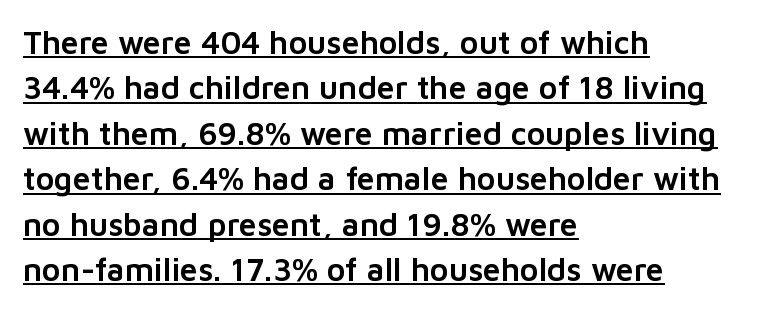
The image shows 32 px sans-serif type, upright; set left-aligned, normal line spacing (1.42x), normal letter spacing, underlined; low stroke contrast and a medium x-height.
